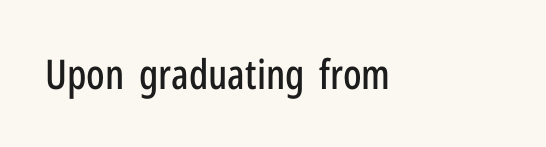
The image shows 41 px condensed sans-serif type, upright; set normal letter spacing, not underlined; low stroke contrast and a medium x-height.
